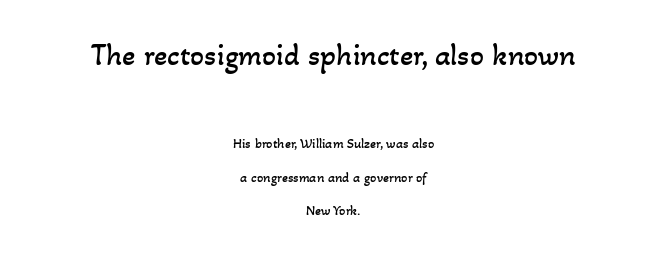
Q: Is the text bold? A: No.
Q: Is the text underlined? A: No.
Q: How is the paragraph aligned? A: Centered.
Q: Is the spacing between letters normal or unusually wide? A: Normal.
Q: Is the spacing between lines tight, normal or loose? A: Loose.
Q: Which block of text is set in a larger size, the first (top) or the second (bottom)? A: The first (top) one.
Q: Width (condensed, normal, or wide)? A: Normal.
Q: Stroke contrast? A: Low.
Q: x-height? A: Small.
Q: Monospaced? A: No.
